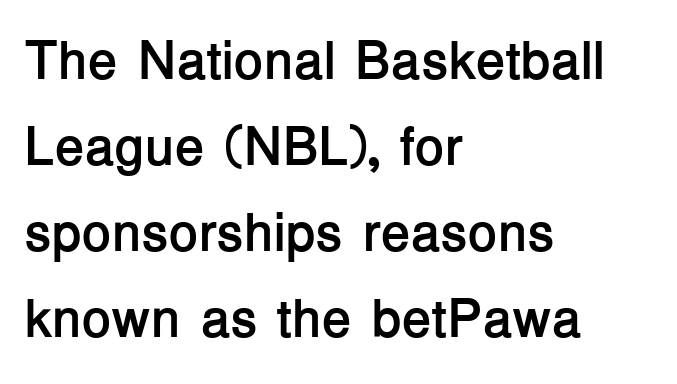
Short note: letters normally spaced. A classic flush-left, rag-right setting is used for this passage. This rendering employs a face without finishing strokes, i.e., a sans-serif. Normally led — the rows are evenly, conventionally spaced. The passage shown is typed in a proportional face where columns would drift. Plenty of ink on the page — the face is bold.
